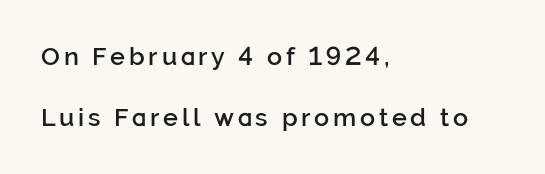
The vertical gap from one line to the next is large. Lines of text with bare space underneath. I'd describe the lettering as semibold — firm but not a full bold. Tall strokes in this sample are plumb rather than angled. Line beginnings align vertically; line endings do not.
